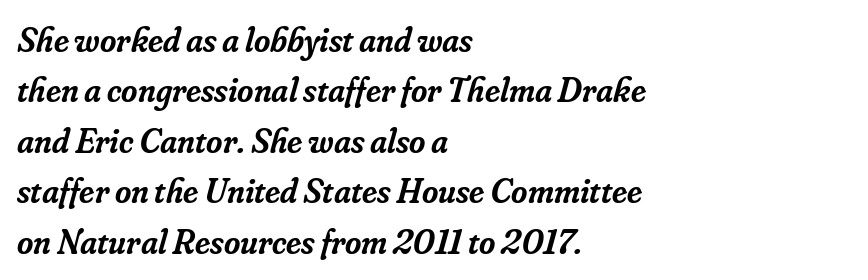
Q: Is the text bold? A: Semi-bold.
Q: Is the text italic (slanted)? A: Yes, it leans right by about 16 degrees.
Q: Is the typeface a serif or a sans-serif typeface? A: Serif.
Q: Is the text underlined? A: No.
Q: How is the paragraph aligned? A: Left-aligned.
Q: Is the spacing between letters normal or unusually wide? A: Normal.
Q: Is the spacing between lines tight, normal or loose? A: Normal.
Q: Width (condensed, normal, or wide)? A: Normal.
Q: Stroke contrast? A: Low.
Q: x-height? A: Small.
Q: Monospaced? A: No.
